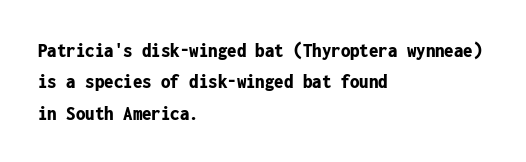
Q: Is the text bold? A: Yes.
Q: Is the text italic (slanted)? A: No, it is upright.
Q: Is the text underlined? A: No.
Q: How is the paragraph aligned? A: Left-aligned.
Q: Is the spacing between letters normal or unusually wide? A: Normal.
Q: Is the spacing between lines tight, normal or loose? A: Normal.
